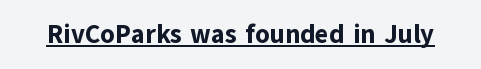
Q: Is the text bold? A: Yes.
Q: Is the text italic (slanted)? A: No, it is upright.
Q: Is the text underlined? A: Yes.
Q: Is the spacing between letters normal or unusually wide? A: Normal.
